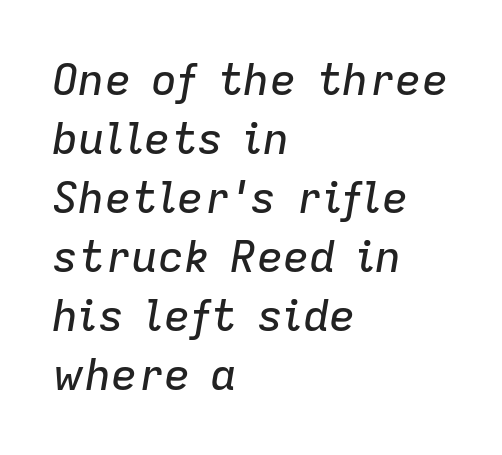
{"italic": "yes", "lean": "right", "slant_degrees": 9, "width": "normal", "stroke_contrast": "low", "x_height": "medium", "monospaced": "no", "underline": "no", "align": "left", "line_spacing": "normal", "line_spacing_ratio": 1.34, "letter_spacing": "normal", "letter_spacing_em": 0.0, "glyph_px": 44}
